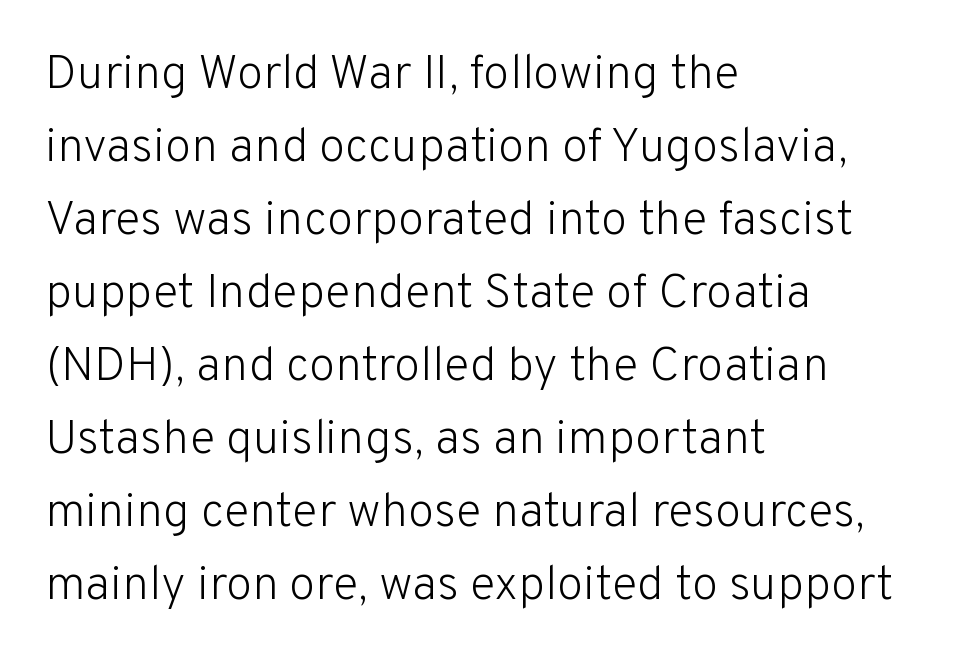
Q: Is the text bold? A: No.
Q: Is the text italic (slanted)? A: No, it is upright.
Q: Is the typeface a serif or a sans-serif typeface? A: Sans-serif.
Q: Is the text underlined? A: No.
Q: How is the paragraph aligned? A: Left-aligned.
Q: Is the spacing between letters normal or unusually wide? A: Normal.
Q: Is the spacing between lines tight, normal or loose? A: Normal.
Q: Width (condensed, normal, or wide)? A: Normal.
Q: Stroke contrast? A: Low.
Q: x-height? A: Medium.
Q: Monospaced? A: No.
